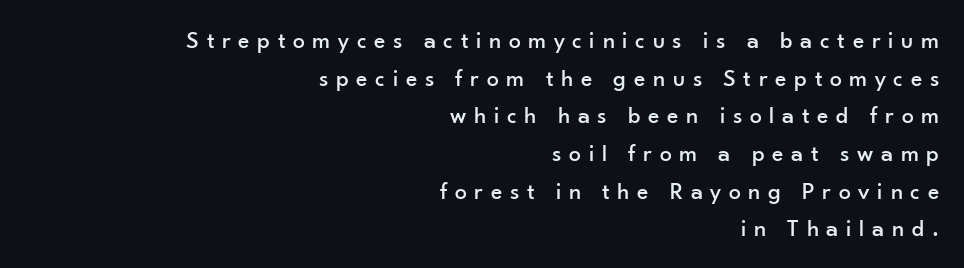
Q: Is the text italic (slanted)? A: No, it is upright.
Q: Is the text underlined? A: No.
Q: How is the paragraph aligned? A: Right-aligned.
Q: Is the spacing between letters normal or unusually wide? A: Unusually wide.
Q: Is the spacing between lines tight, normal or loose? A: Normal.
